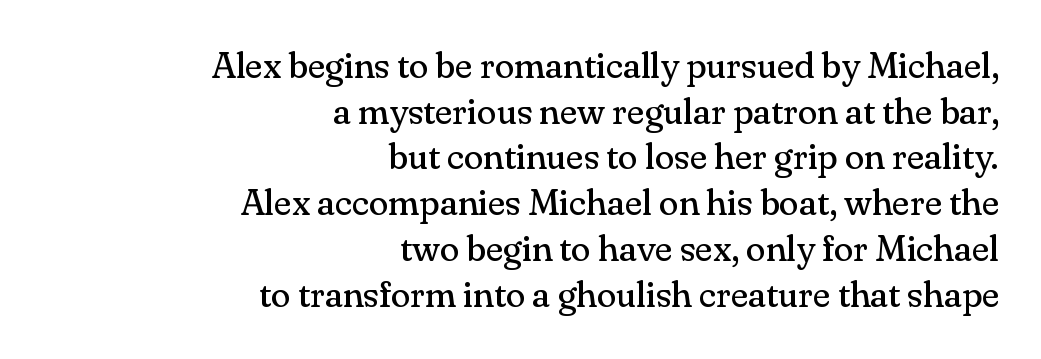
Q: Is the text bold? A: No.
Q: Is the text italic (slanted)? A: No, it is upright.
Q: Is the typeface a serif or a sans-serif typeface? A: Serif.
Q: Is the text underlined? A: No.
Q: How is the paragraph aligned? A: Right-aligned.
Q: Is the spacing between letters normal or unusually wide? A: Normal.
Q: Is the spacing between lines tight, normal or loose? A: Normal.
Q: Width (condensed, normal, or wide)? A: Normal.
Q: Stroke contrast? A: Medium.
Q: x-height? A: Small.
Q: Monospaced? A: No.
